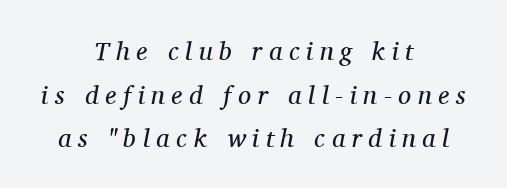
Q: Is the text bold? A: No.
Q: Is the text italic (slanted)? A: Yes, it leans right by about 11 degrees.
Q: Is the text underlined? A: No.
Q: How is the paragraph aligned? A: Centered.
Q: Is the spacing between letters normal or unusually wide? A: Unusually wide.
Q: Is the spacing between lines tight, normal or loose? A: Normal.
